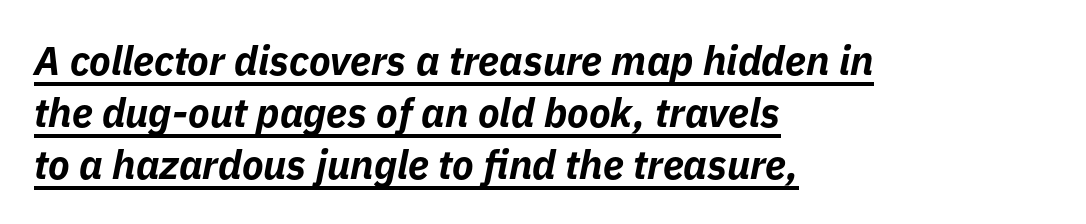
The image shows 40 px bold type, italic (leaning right); set left-aligned, normal line spacing (1.3x), normal letter spacing, underlined; low stroke contrast and a medium x-height.
